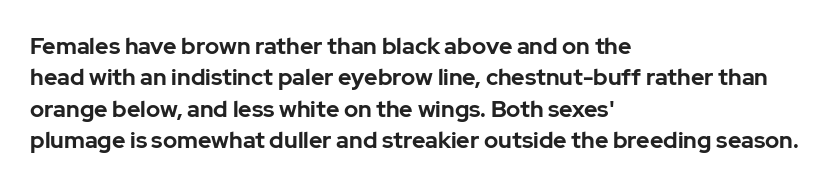
{"italic": "no", "bold": "yes", "underline": "no", "align": "left", "line_spacing": "normal", "line_spacing_ratio": 1.36, "letter_spacing": "normal", "letter_spacing_em": 0.0, "glyph_px": 23}
